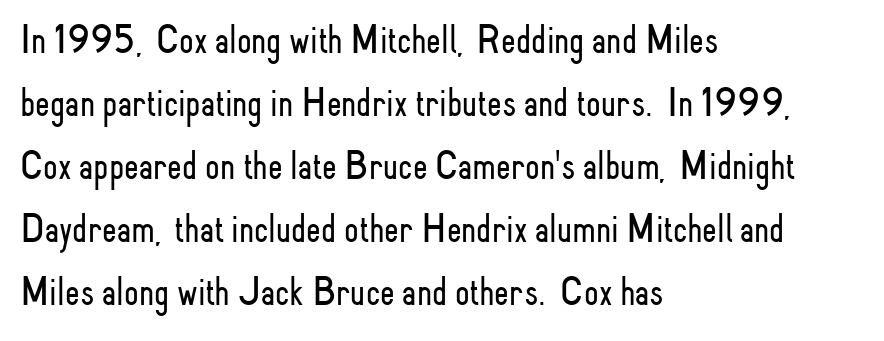
The passage shown has conventional tracking throughout. Short and long lines alike share a common starting point at left. Regarding serifs, this sample does without them. The line-height multiplier appears to be the usual default.
